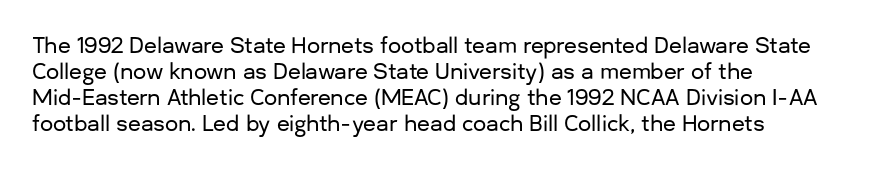
Q: Is the text italic (slanted)? A: No, it is upright.
Q: Is the text underlined? A: No.
Q: How is the paragraph aligned? A: Left-aligned.
Q: Is the spacing between letters normal or unusually wide? A: Normal.
